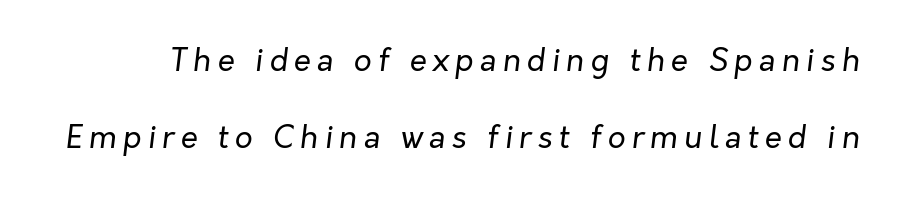
The image shows 31 px regular-weight type, italic (leaning right); set loose line spacing (2.47x), unusually wide letter spacing (+0.2 em), not underlined; low stroke contrast and a medium x-height.
